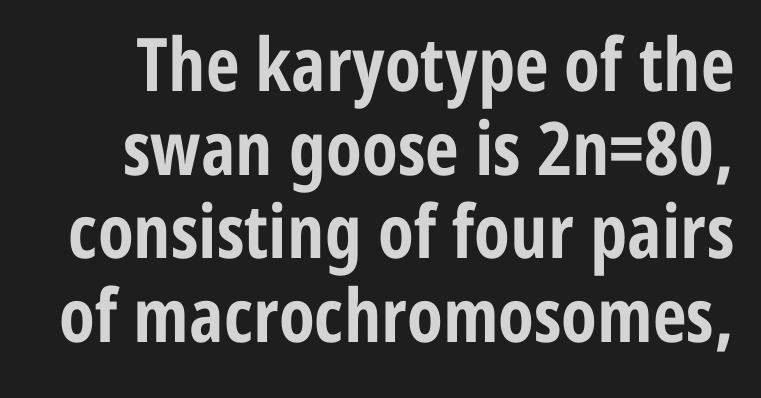
Q: Is the text bold? A: Yes.
Q: Is the text italic (slanted)? A: No, it is upright.
Q: Is the typeface a serif or a sans-serif typeface? A: Sans-serif.
Q: Is the text underlined? A: No.
Q: Is the spacing between letters normal or unusually wide? A: Normal.
Q: Is the spacing between lines tight, normal or loose? A: Tight.
Q: Width (condensed, normal, or wide)? A: Condensed.
Q: Stroke contrast? A: Low.
Q: x-height? A: Medium.
Q: Monospaced? A: No.
